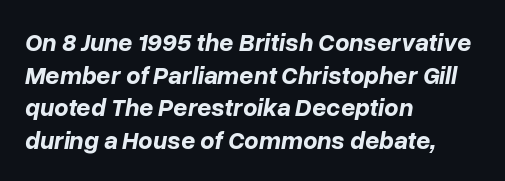
The image shows 25 px bold type, italic (leaning right); set left-aligned, normal line spacing (1.31x), normal letter spacing, not underlined.
